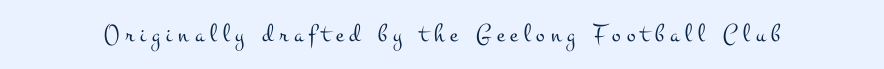
Q: Is the text bold? A: No.
Q: Is the text italic (slanted)? A: Yes.
Q: Is the text underlined? A: No.
Q: Is the spacing between letters normal or unusually wide? A: Unusually wide.
